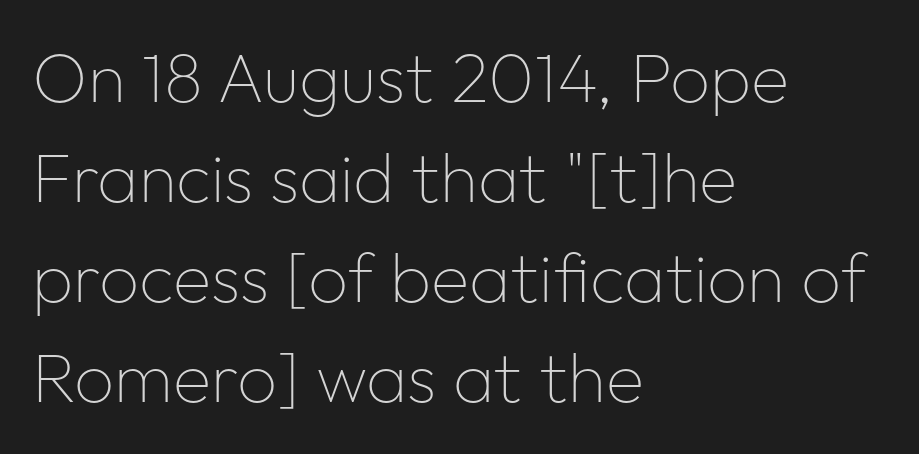
The image shows 70 px thin sans-serif type, upright; set left-aligned, normal line spacing (1.43x), normal letter spacing, not underlined; low stroke contrast and a medium x-height.
